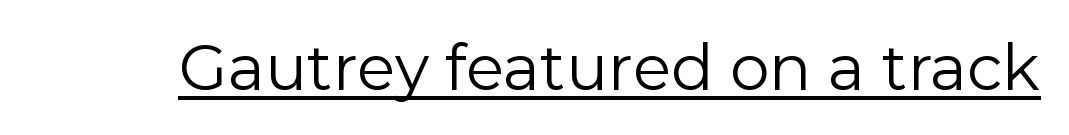
Q: Is the text bold? A: No.
Q: Is the text italic (slanted)? A: No, it is upright.
Q: Is the typeface a serif or a sans-serif typeface? A: Sans-serif.
Q: Is the text underlined? A: Yes.
Q: Is the spacing between letters normal or unusually wide? A: Normal.
Q: Width (condensed, normal, or wide)? A: Normal.
Q: Stroke contrast? A: Low.
Q: x-height? A: Medium.
Q: Monospaced? A: No.
